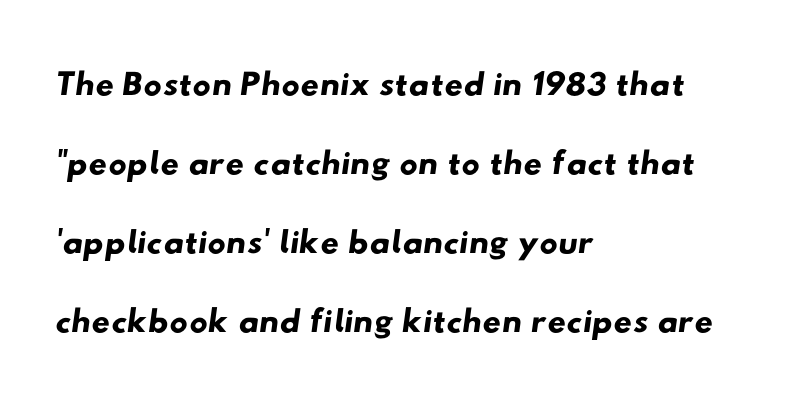
Nobody touched the tracking dial on this one. A typesetter would label this face a sans. Horizontal bands of white between lines are of average thickness. The letters advance in unequal steps, a hallmark of proportional type. If you drew a ruler down the left edge, every line would touch it.
